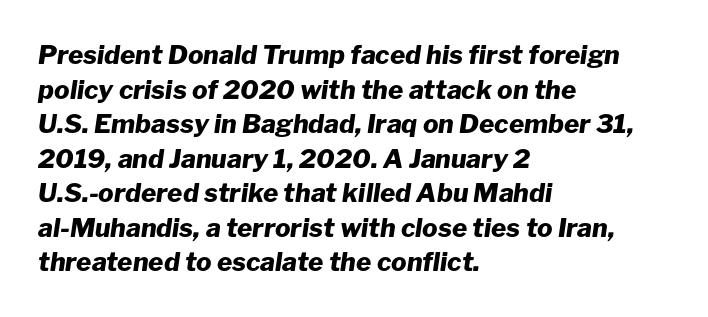
The image shows 26 px bold type, italic (leaning right); set left-aligned, normal line spacing (1.33x), normal letter spacing, not underlined.
